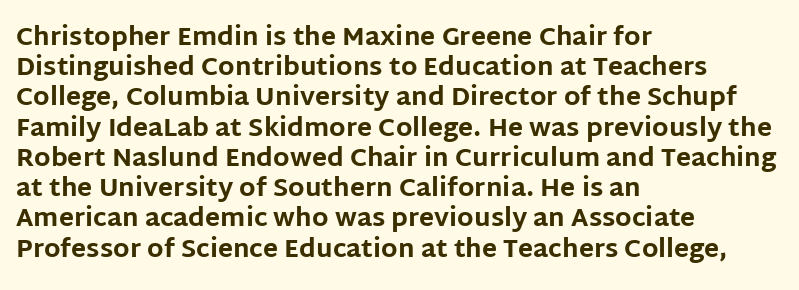
Q: Is the text bold? A: Yes.
Q: Is the text italic (slanted)? A: No, it is upright.
Q: Is the text underlined? A: No.
Q: How is the paragraph aligned? A: Left-aligned.
Q: Is the spacing between letters normal or unusually wide? A: Normal.
